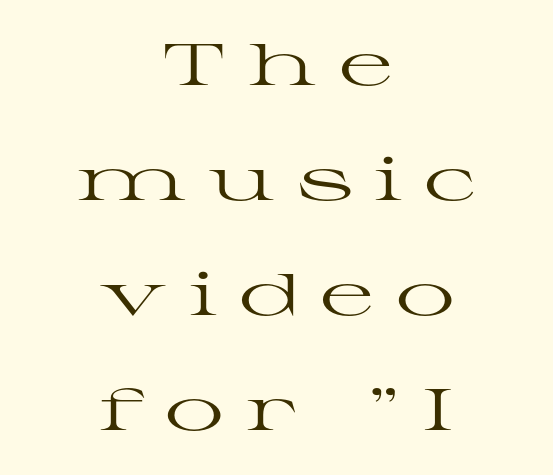
{"serif": "yes", "italic": "no", "bold": "no", "weight": "regular", "width": "wide", "stroke_contrast": "high", "x_height": "medium", "monospaced": "no", "underline": "no", "align": "center", "line_spacing": "loose", "line_spacing_ratio": 1.95, "letter_spacing": "wide", "letter_spacing_em": 0.37, "glyph_px": 59}
